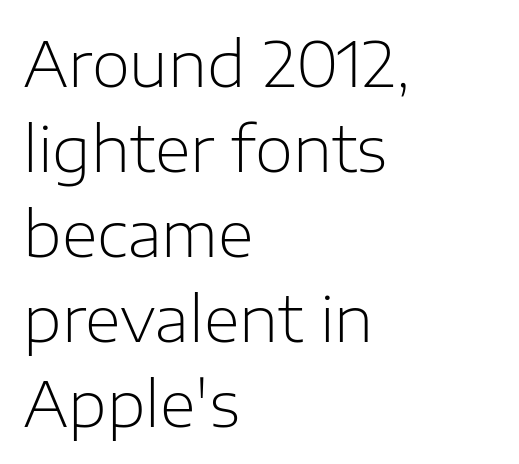
The image shows 62 px light sans-serif type, upright; set left-aligned, normal line spacing (1.37x), normal letter spacing, not underlined; low stroke contrast and a medium x-height.
